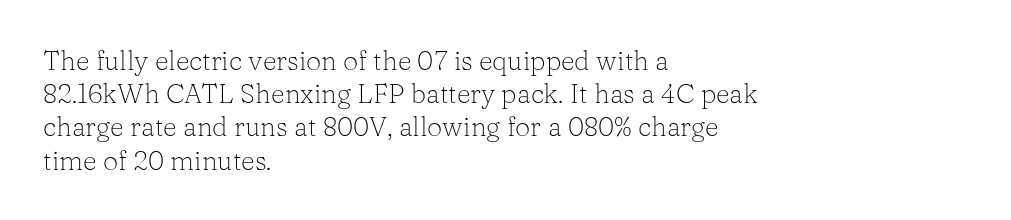
{"italic": "no", "bold": "no", "underline": "no", "align": "left", "line_spacing_ratio": 1.23, "letter_spacing": "normal", "letter_spacing_em": 0.0, "glyph_px": 27}
